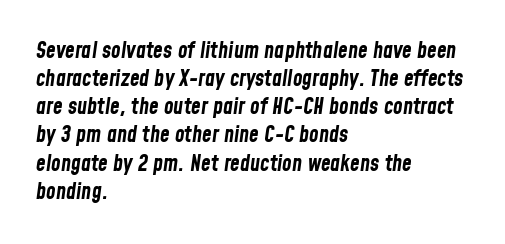
Q: Is the text bold? A: Yes.
Q: Is the text italic (slanted)? A: Yes, it leans right by about 8 degrees.
Q: Is the text underlined? A: No.
Q: How is the paragraph aligned? A: Left-aligned.
Q: Is the spacing between letters normal or unusually wide? A: Normal.
Q: Is the spacing between lines tight, normal or loose? A: Normal.
